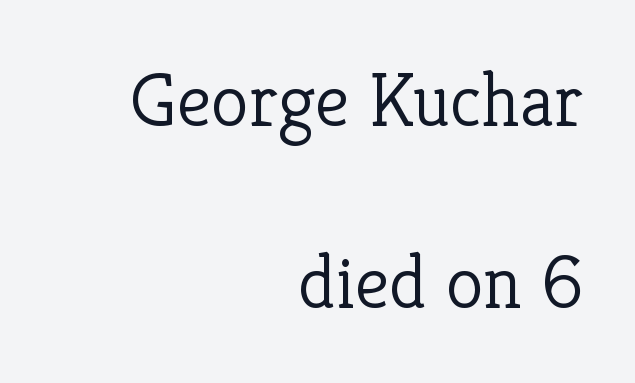
The image shows 77 px light serif type, upright; set right-aligned, loose line spacing (2.37x), normal letter spacing, not underlined; low stroke contrast and a medium x-height.
